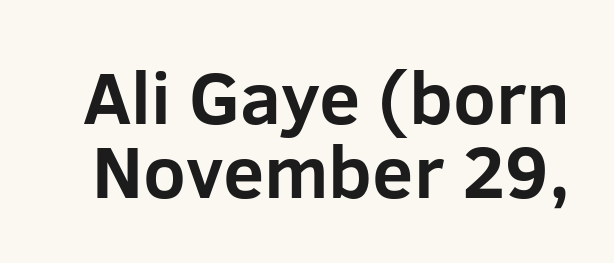
Letters rest on an invisible, unmarked baseline. The letters advance in unequal steps, a hallmark of proportional type. Set as a true bold cut, around the 700 mark. The axis of the letterforms is exactly vertical. Successive baselines arrive quickly, one right under another. These lines are composed in type without serifs.
